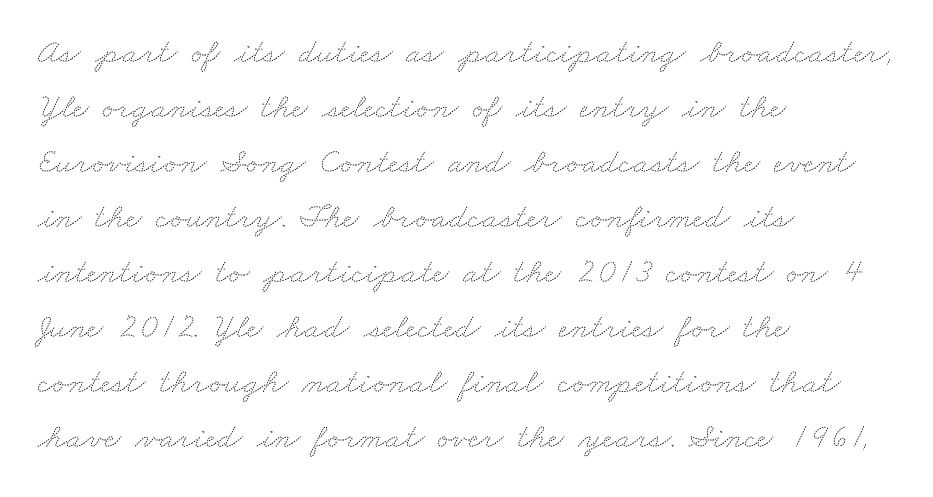
{"bold": "no", "weight": "thin", "width": "wide", "stroke_contrast": "medium", "x_height": "small", "monospaced": "no", "underline": "no", "align": "left", "line_spacing": "normal", "line_spacing_ratio": 1.57, "letter_spacing": "normal", "letter_spacing_em": 0.0, "glyph_px": 35}
